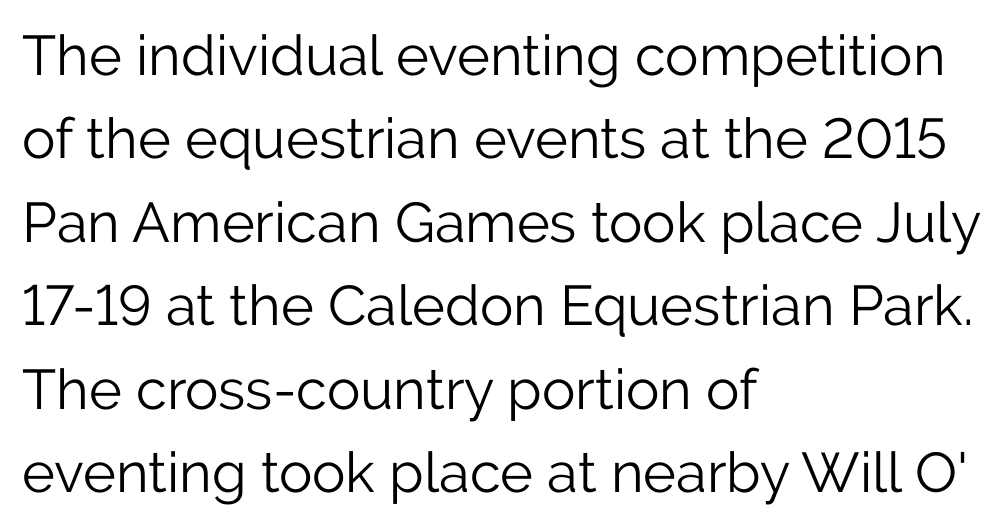
The image shows 56 px light sans-serif type, upright; set left-aligned, normal line spacing (1.49x), normal letter spacing, not underlined; low stroke contrast and a medium x-height.
